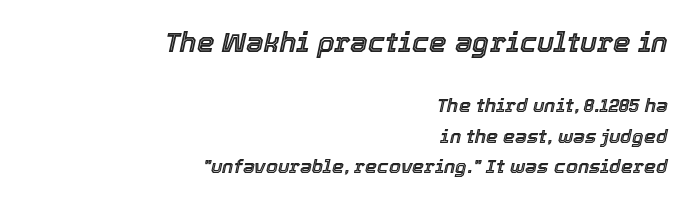
Q: Is the text italic (slanted)? A: Yes, it leans right by about 12 degrees.
Q: Is the text underlined? A: No.
Q: How is the paragraph aligned? A: Right-aligned.
Q: Is the spacing between letters normal or unusually wide? A: Normal.
Q: Is the spacing between lines tight, normal or loose? A: Normal.
Q: Which block of text is set in a larger size, the first (top) or the second (bottom)? A: The first (top) one.
Q: Width (condensed, normal, or wide)? A: Normal.
Q: x-height? A: Medium.
Q: Monospaced? A: No.
